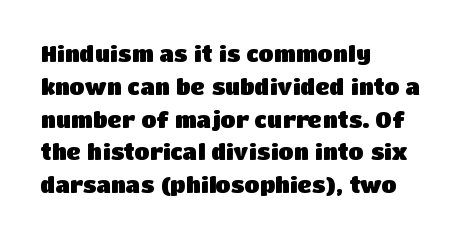
{"italic": "no", "bold": "yes", "underline": "no", "align": "left", "line_spacing": "normal", "line_spacing_ratio": 1.49, "letter_spacing": "normal", "letter_spacing_em": 0.0, "glyph_px": 22}
